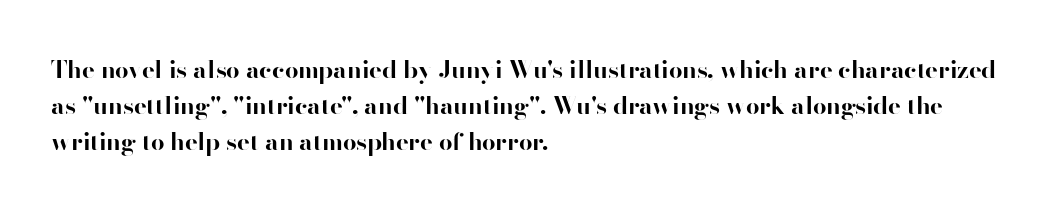
Italic: no, the glyphs are upright roman. Reading down the column, the eye jumps a familiar distance to each next line. Each row of text sits above clean, open space. Chunky letters — that's bold for sure.
